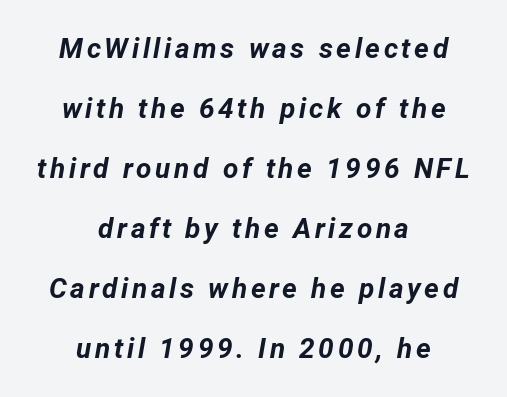
Q: Is the text bold? A: Yes.
Q: Is the text italic (slanted)? A: Yes, it leans right by about 12 degrees.
Q: Is the text underlined? A: No.
Q: How is the paragraph aligned? A: Centered.
Q: Is the spacing between lines tight, normal or loose? A: Loose.
Q: Width (condensed, normal, or wide)? A: Normal.
Q: Stroke contrast? A: Low.
Q: x-height? A: Medium.
Q: Monospaced? A: No.
